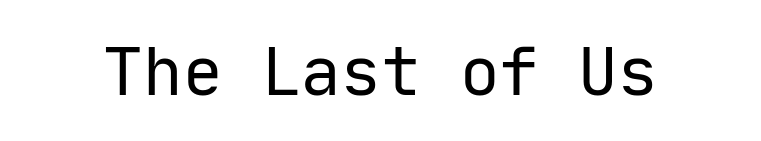
The rendering keeps characters at their native spacing. Letterform terminals end flat and unadorned throughout the passage. Heaviness? Minimal to ordinary, like unemphasized prose. This sample has the even, mechanical cadence of fixed-width lettering.
